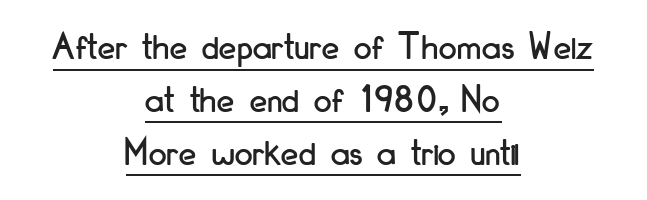
Is the block centered? Yes — each line is placed symmetrically about the middle. The text was rendered using a sans face with plain stroke endings. You could call the tracking neutral — neither tight nor loose. The line-height multiplier appears to be the usual default. A typesetter would call this proportional, since set widths differ per character. Upright lettering throughout.
